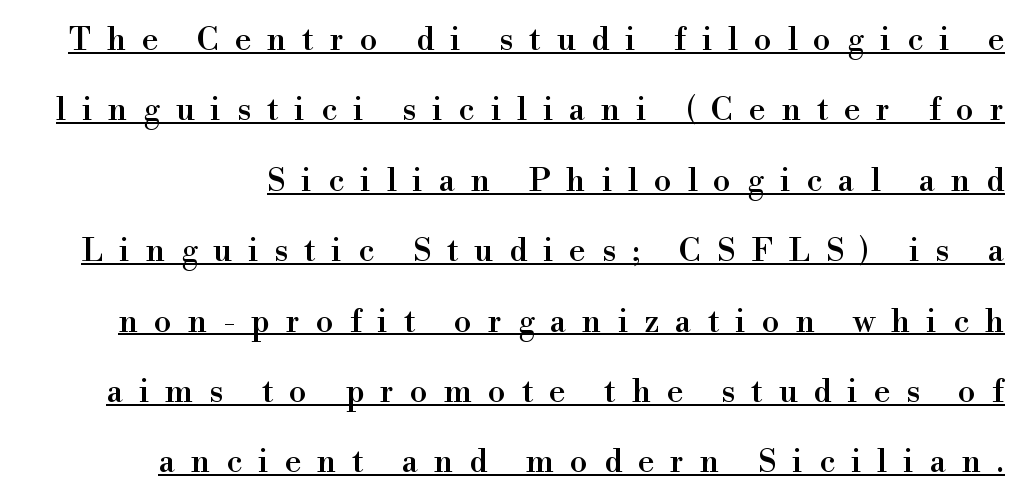
The image shows 32 px serif type, upright; set loose line spacing (2.2x), unusually wide letter spacing (+0.5 em), underlined; a small x-height.
